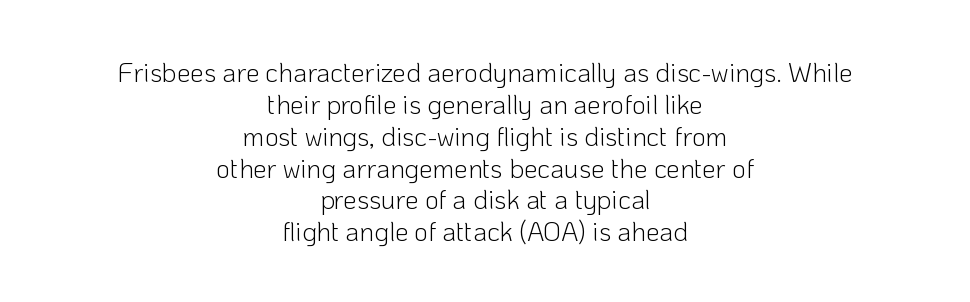
This rendering uses center alignment, leaving both contours irregular but symmetric. The passage shown is not bold in any degree. The rendering keeps characters at their native spacing. No word sits above an underline.
